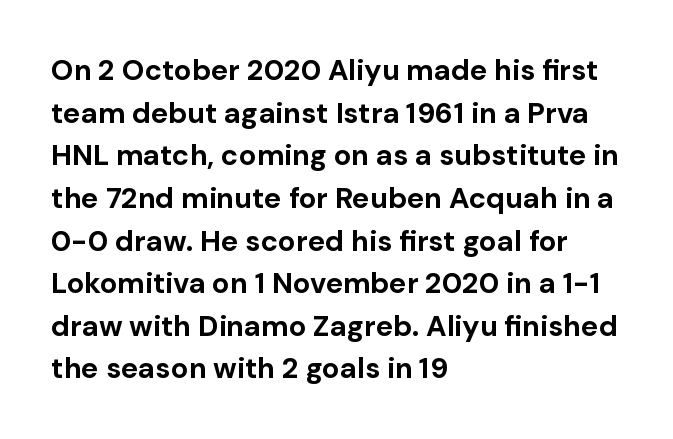
Spacing verdict: proportional, widths tailored to each character. Check where the strokes stop: nothing finishes them off — pure sans. Which margin do the lines hug? The left one — the right edge is uneven. The face used here has the dense, thick strokes of a bold.
